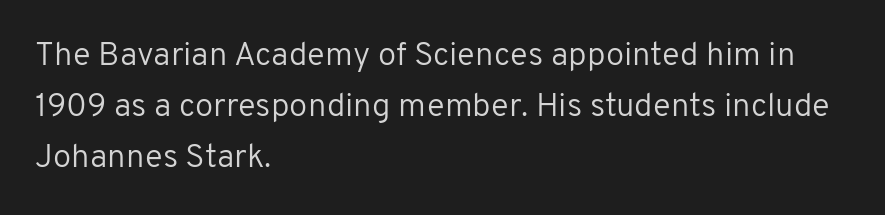
{"serif": "no", "italic": "no", "bold": "no", "weight": "regular", "width": "normal", "stroke_contrast": "low", "x_height": "medium", "monospaced": "no", "underline": "no", "align": "left", "line_spacing": "normal", "line_spacing_ratio": 1.54, "letter_spacing": "normal", "letter_spacing_em": 0.0, "glyph_px": 33}
